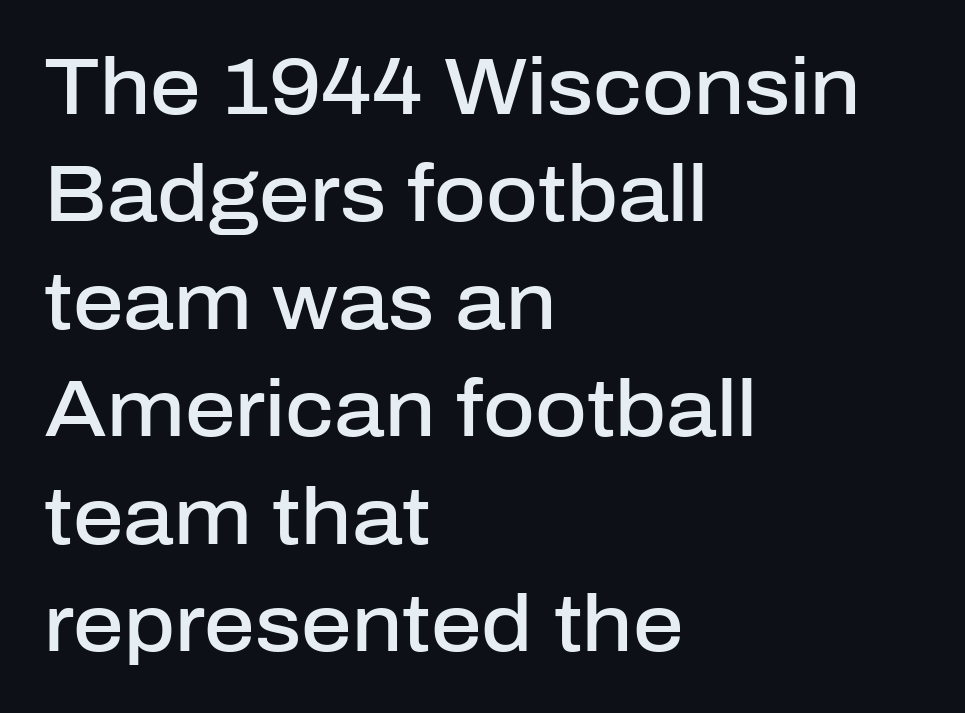
The image shows 79 px semibold sans-serif type, upright; set left-aligned, normal line spacing (1.36x), normal letter spacing, not underlined; low stroke contrast and a medium x-height.
